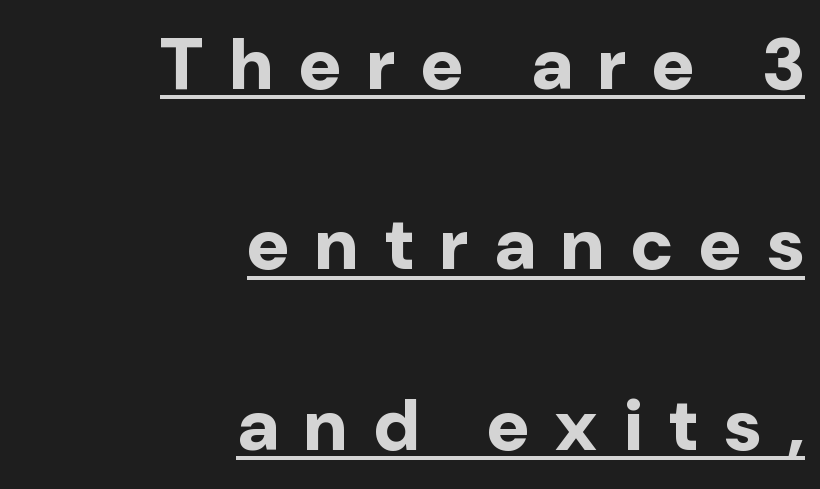
A continuous stroke trails under the words, as in a hyperlink. Does the copy run flush right? Yes — the right margin is perfectly even. The passage shown stacks its lines with a broad gap. Think of a printed novel: that variable character pitch is what you see here. This is sans-serif lettering, the kind often seen on screens and signage. Tracking value appears strongly positive — letters spread wide.
